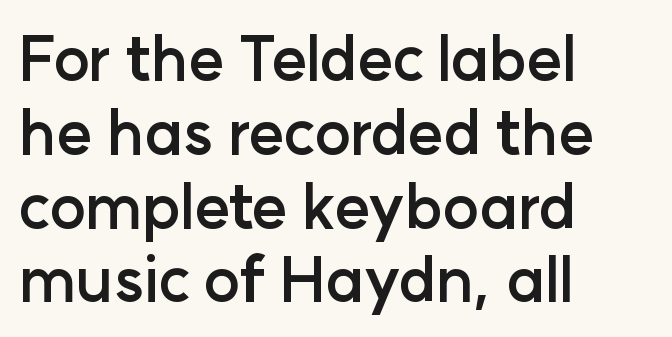
This is roman type, the default non-slanted kind. Any mark beneath the type? The region is blank. A sans-serif font was chosen for this passage. The passage shown is emphatically bold. Standard letterfit; no display-style spreading of the glyphs.
